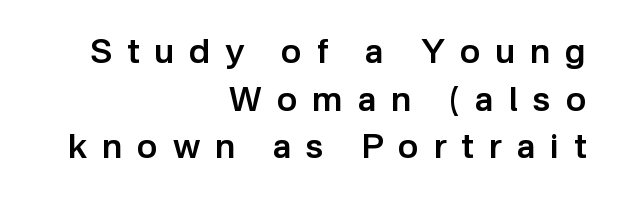
The image shows 34 px semibold sans-serif type, upright; set right-aligned, normal line spacing (1.4x), unusually wide letter spacing (+0.44 em), not underlined; low stroke contrast and a medium x-height.
